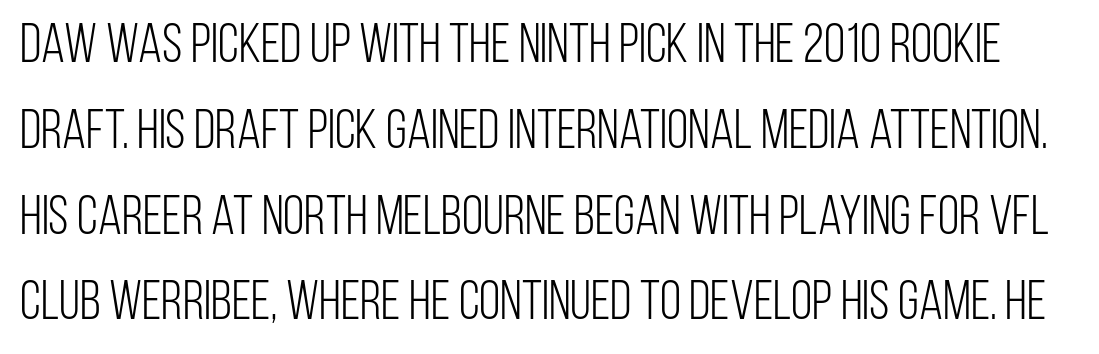
{"serif": "no", "italic": "no", "bold": "no", "weight": "light", "width": "condensed", "stroke_contrast": "low", "x_height": "large", "monospaced": "no", "underline": "no", "line_spacing": "normal", "line_spacing_ratio": 1.56, "letter_spacing": "normal", "letter_spacing_em": 0.0, "glyph_px": 55}
